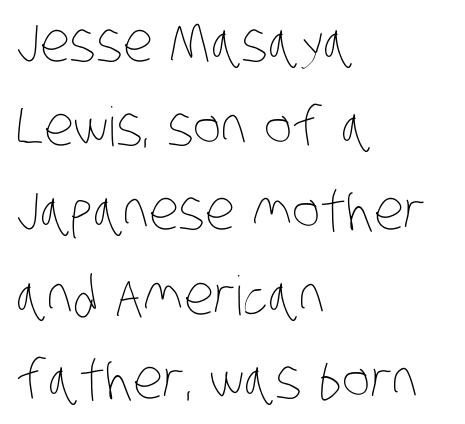
The image shows 54 px thin, condensed type; set left-aligned, normal line spacing (1.56x), normal letter spacing, not underlined; low stroke contrast and a large x-height.
